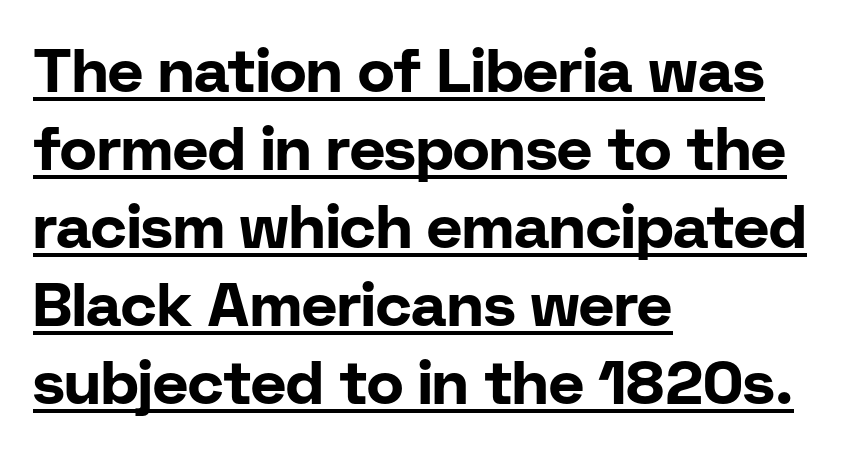
The image shows 61 px bold sans-serif type, upright; set left-aligned, normal line spacing (1.28x), normal letter spacing, underlined; low stroke contrast and a medium x-height.
